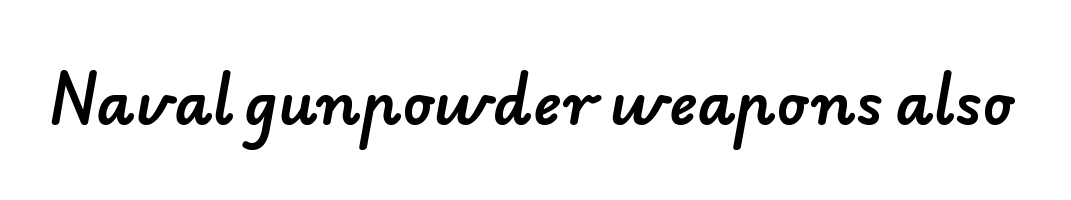
This sample has the flowing, uneven cadence of proportional lettering. Each letter's strokes conclude bluntly, with no projecting serifs. Only glyphs here, with clear space below each row. A typesetter would call this zero additional tracking.
